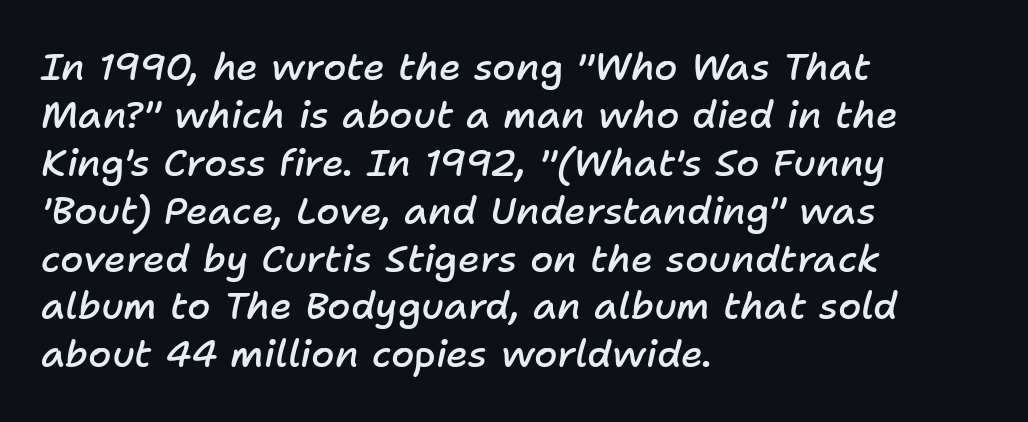
The image shows 38 px semibold type, italic (leaning right); set left-aligned, normal line spacing (1.26x), normal letter spacing, not underlined; low stroke contrast and a medium x-height.
